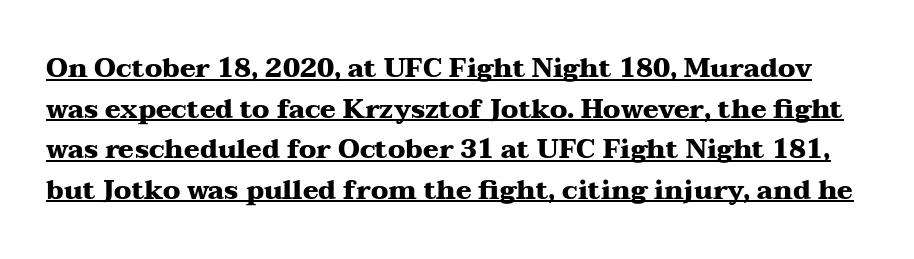
{"italic": "no", "bold": "yes", "underline": "yes", "line_spacing": "normal", "line_spacing_ratio": 1.56, "letter_spacing": "normal", "letter_spacing_em": 0.0, "glyph_px": 26}
